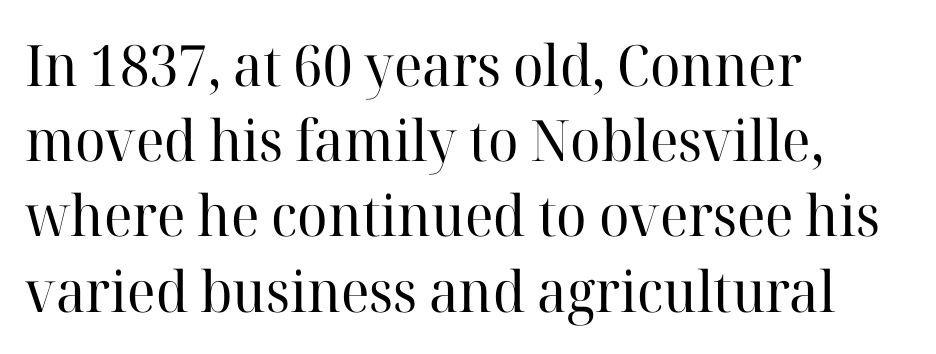
{"serif": "yes", "italic": "no", "bold": "no", "weight": "regular", "width": "normal", "stroke_contrast": "high", "x_height": "medium", "monospaced": "no", "underline": "no", "align": "left", "line_spacing": "normal", "line_spacing_ratio": 1.32, "letter_spacing": "normal", "letter_spacing_em": 0.0, "glyph_px": 57}
